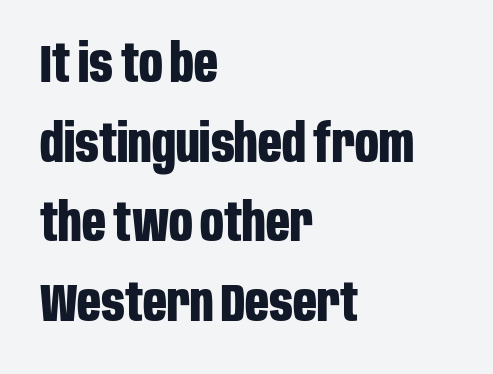
Q: Is the text bold? A: Yes.
Q: Is the text italic (slanted)? A: No, it is upright.
Q: Is the typeface a serif or a sans-serif typeface? A: Sans-serif.
Q: Is the text underlined? A: No.
Q: How is the paragraph aligned? A: Left-aligned.
Q: Is the spacing between letters normal or unusually wide? A: Normal.
Q: Is the spacing between lines tight, normal or loose? A: Normal.
Q: Width (condensed, normal, or wide)? A: Condensed.
Q: Stroke contrast? A: Low.
Q: x-height? A: Large.
Q: Monospaced? A: No.
